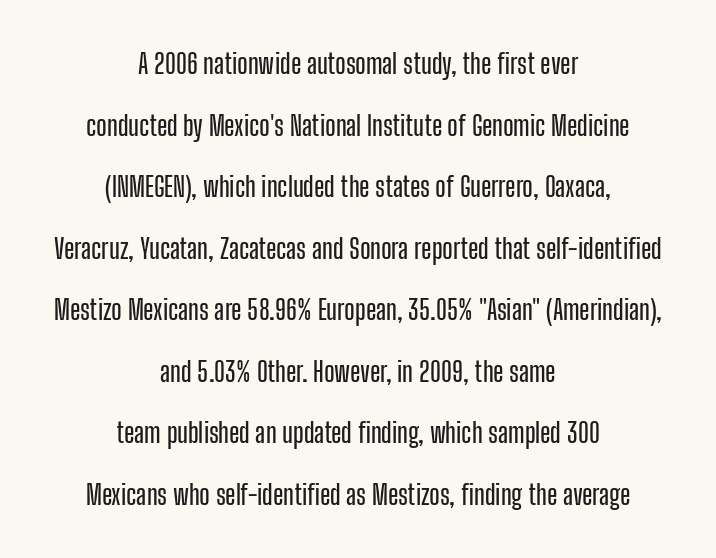
The image shows 27 px text type, upright; set centered, loose line spacing (2.28x), normal letter spacing, not underlined.
